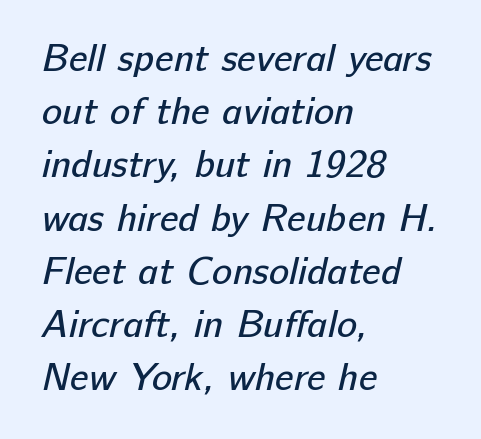
Q: Is the text bold? A: No.
Q: Is the typeface a serif or a sans-serif typeface? A: Sans-serif.
Q: Is the text underlined? A: No.
Q: How is the paragraph aligned? A: Left-aligned.
Q: Is the spacing between letters normal or unusually wide? A: Normal.
Q: Is the spacing between lines tight, normal or loose? A: Normal.
Q: Width (condensed, normal, or wide)? A: Normal.
Q: Stroke contrast? A: Low.
Q: x-height? A: Medium.
Q: Monospaced? A: No.
